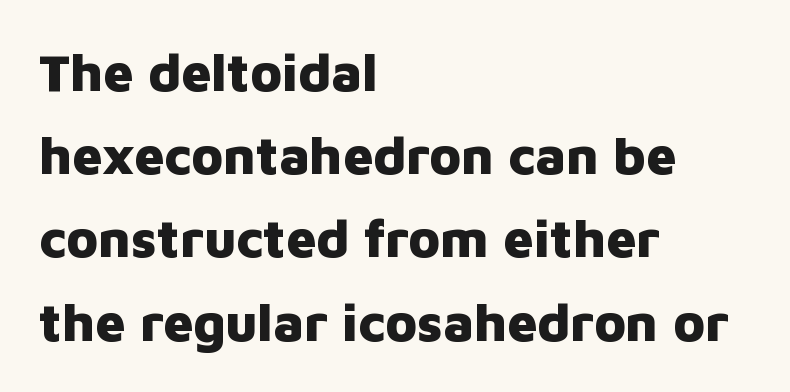
The image shows 53 px heavy sans-serif type, upright; set left-aligned, normal line spacing (1.57x), normal letter spacing, not underlined; low stroke contrast and a medium x-height.
